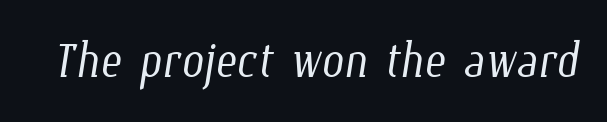
The image shows 64 px light, condensed type; set normal letter spacing, not underlined; low stroke contrast and a medium x-height.
